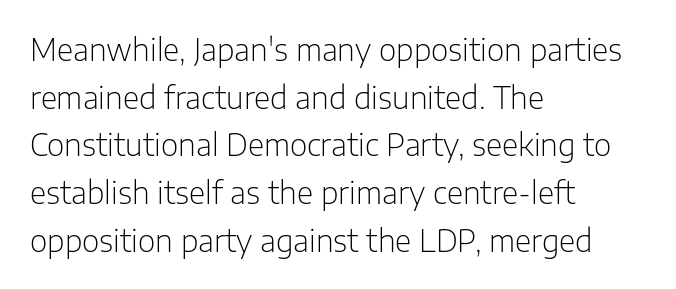
The image shows 30 px light sans-serif type, upright; set left-aligned, normal line spacing (1.59x), normal letter spacing, not underlined; low stroke contrast and a medium x-height.
